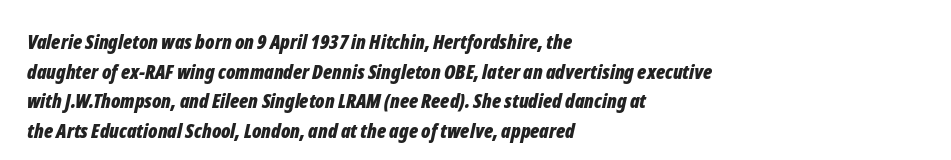
Q: Is the text bold? A: Yes.
Q: Is the text italic (slanted)? A: Yes, it leans right by about 12 degrees.
Q: Is the text underlined? A: No.
Q: How is the paragraph aligned? A: Left-aligned.
Q: Is the spacing between letters normal or unusually wide? A: Normal.
Q: Is the spacing between lines tight, normal or loose? A: Normal.
